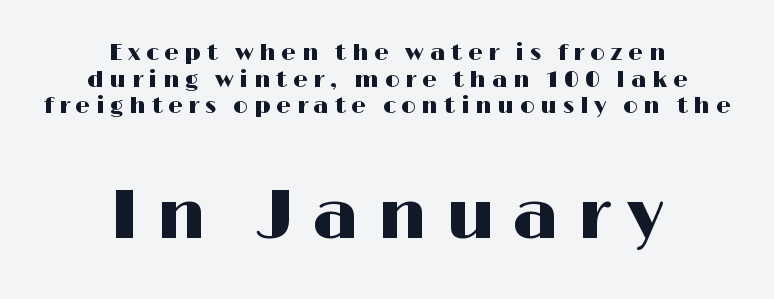
Notice how the stems are strictly vertical — no italics here. A bare baseline throughout the passage. This sample is center-justified, so both line endings float freely. Spacing between characters has been opened up far beyond the box default.
